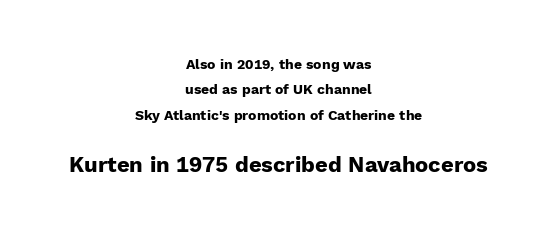
{"italic": "no", "bold": "yes", "underline": "no", "align": "center", "line_spacing_ratio": 1.82, "letter_spacing": "normal", "letter_spacing_em": 0.0, "larger_block": "second", "size_ratio": 1.57, "glyph_px": 22}
